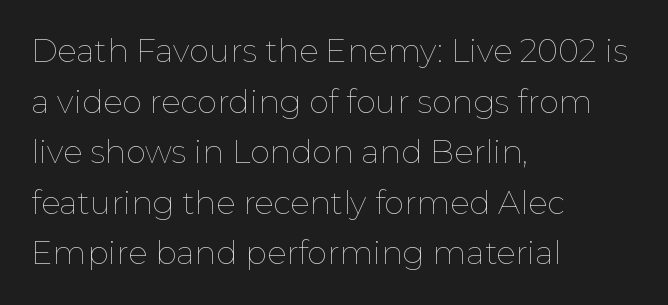
The image shows 32 px thin type, upright; set left-aligned, normal line spacing (1.58x), normal letter spacing, not underlined; low stroke contrast and a medium x-height.
